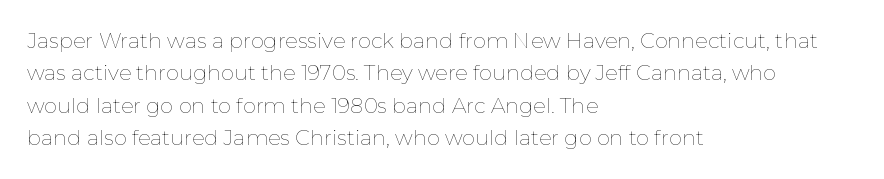
The image shows 21 px text type, upright; set left-aligned, normal line spacing (1.54x), normal letter spacing, not underlined.
